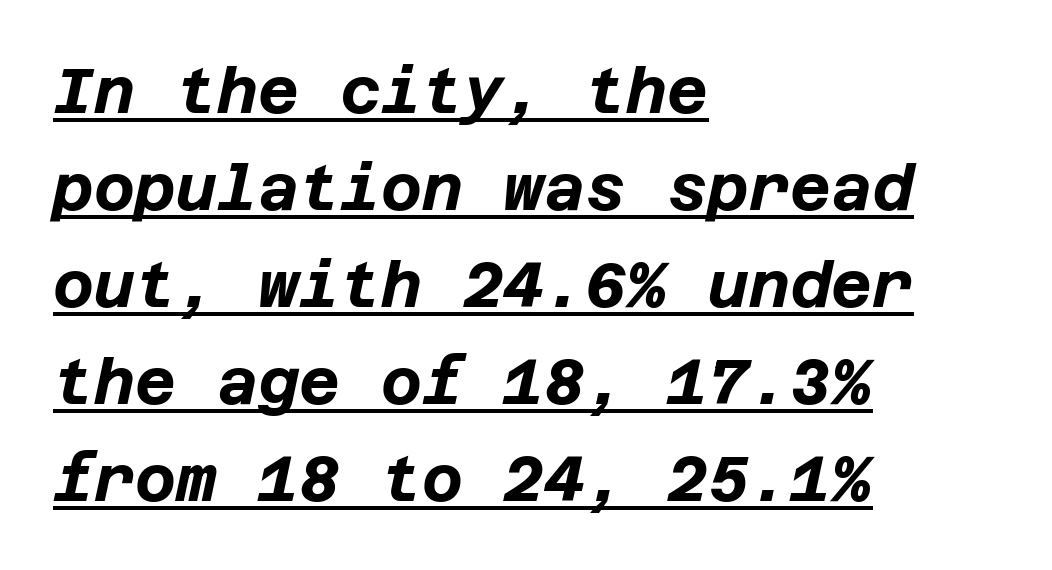
The image shows 63 px bold type, italic (leaning right); set left-aligned, normal line spacing (1.54x), normal letter spacing, underlined; low stroke contrast and a large x-height.
